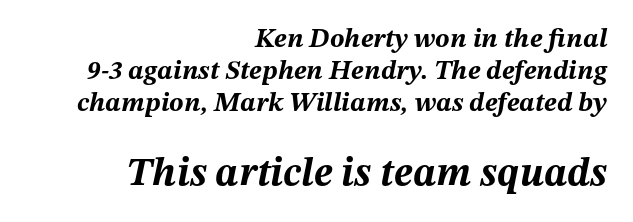
The image shows 40 px bold type, italic (leaning right); set right-aligned, line spacing 1.19x, normal letter spacing, not underlined; the second (bottom) block is 1.48x larger; medium stroke contrast and a medium x-height.
